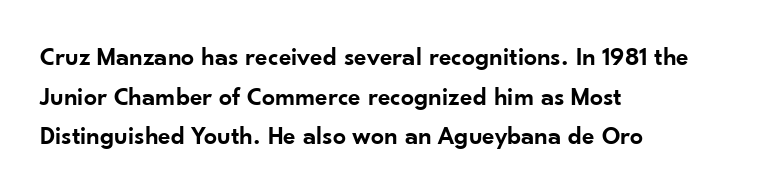
If you measured baseline to baseline, you'd find a middling distance. The typesetting leans somewhat heavy: a semibold. Which margin do the lines hug? The left one — the right edge is uneven. The font's upright variant was chosen for this text.
